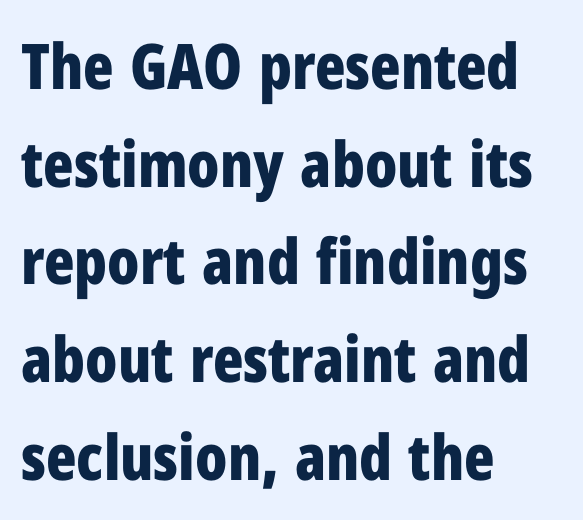
The image shows 63 px bold, condensed sans-serif type, upright; set left-aligned, normal line spacing (1.55x), normal letter spacing, not underlined; low stroke contrast and a medium x-height.
